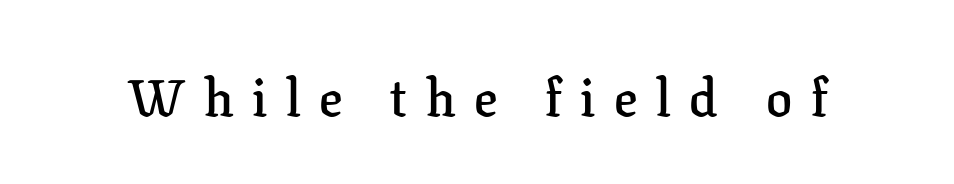
Think of a printed novel: that variable character pitch is what you see here. No word sits above an underline. Is this a sans? No — the strokes have serifs. The type is letterspaced generously, with wide tracking.
